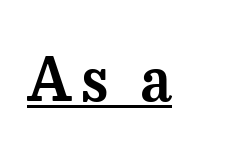
The image shows 59 px serif type, upright; set underlined; medium stroke contrast and a medium x-height.
